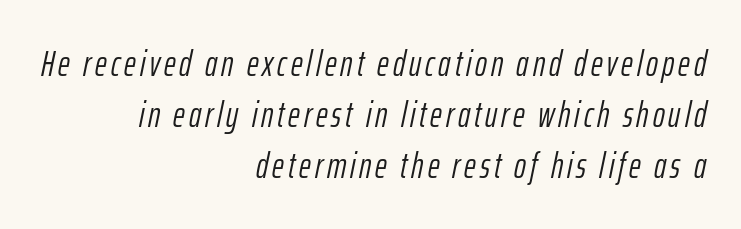
{"italic": "yes", "lean": "right", "slant_degrees": 12, "bold": "no", "weight": "light", "width": "condensed", "stroke_contrast": "low", "x_height": "medium", "monospaced": "no", "underline": "no", "align": "right", "line_spacing": "normal", "line_spacing_ratio": 1.41, "glyph_px": 36}
